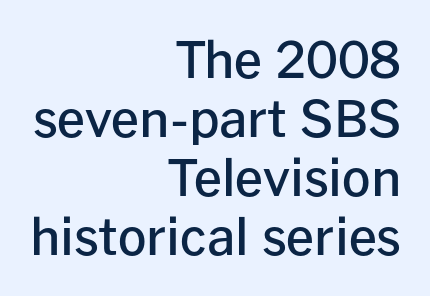
Q: Is the text bold? A: Semi-bold.
Q: Is the text italic (slanted)? A: No, it is upright.
Q: Is the typeface a serif or a sans-serif typeface? A: Sans-serif.
Q: Is the text underlined? A: No.
Q: How is the paragraph aligned? A: Right-aligned.
Q: Is the spacing between letters normal or unusually wide? A: Normal.
Q: Width (condensed, normal, or wide)? A: Normal.
Q: Stroke contrast? A: Low.
Q: x-height? A: Medium.
Q: Monospaced? A: No.
